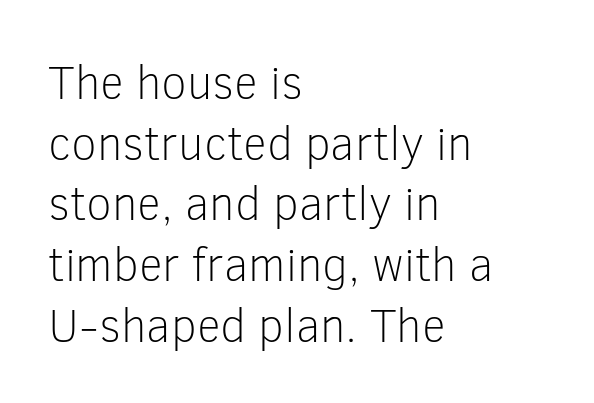
The image shows 47 px light sans-serif type, upright; set left-aligned, normal line spacing (1.29x), normal letter spacing, not underlined; low stroke contrast and a medium x-height.
